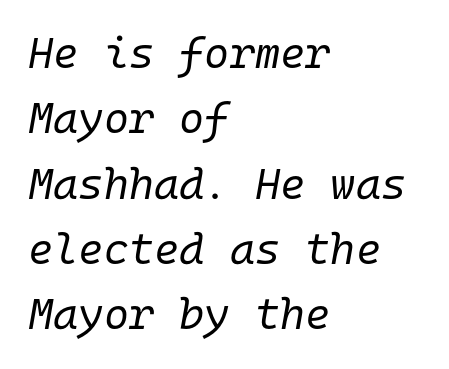
The image shows 43 px regular-weight type, italic (leaning right), monospaced; set left-aligned, normal line spacing (1.52x), normal letter spacing, not underlined; low stroke contrast and a medium x-height.
